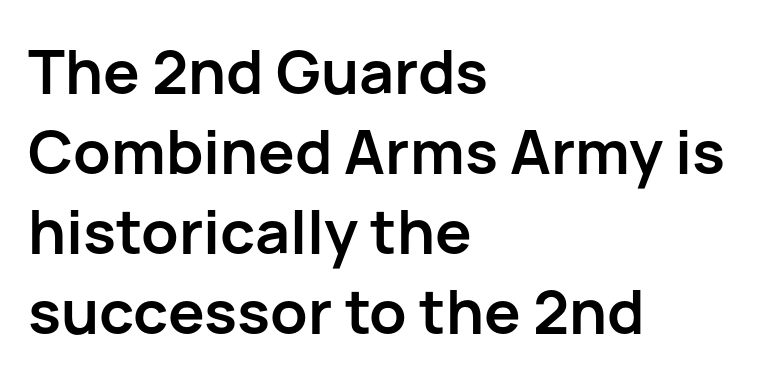
{"serif": "no", "italic": "no", "bold": "yes", "weight": "semibold", "width": "normal", "stroke_contrast": "low", "x_height": "medium", "monospaced": "no", "underline": "no", "align": "left", "line_spacing": "normal", "line_spacing_ratio": 1.31, "letter_spacing": "normal", "letter_spacing_em": 0.0, "glyph_px": 61}
